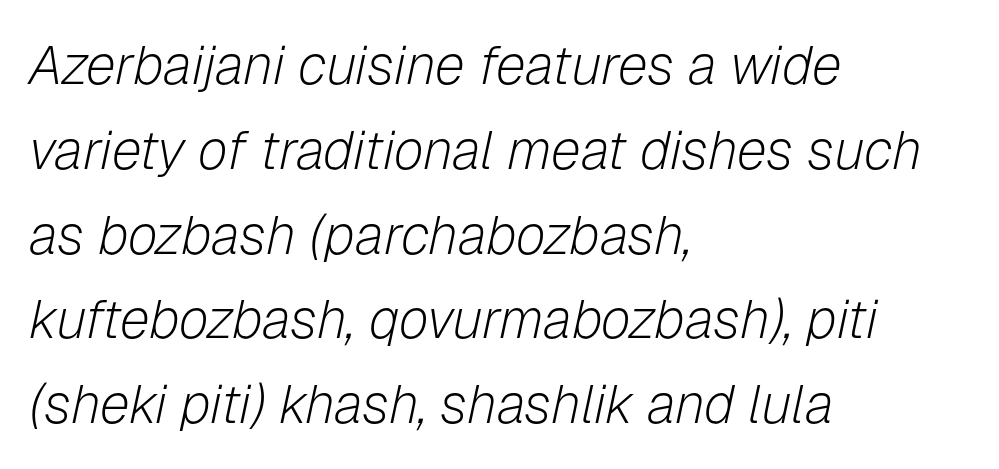
{"italic": "yes", "lean": "right", "slant_degrees": 12, "bold": "no", "weight": "light", "width": "normal", "stroke_contrast": "low", "x_height": "medium", "monospaced": "no", "underline": "no", "align": "left", "line_spacing": "normal", "line_spacing_ratio": 1.57, "letter_spacing": "normal", "letter_spacing_em": 0.0, "glyph_px": 54}
